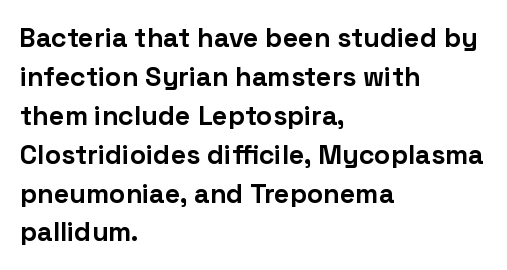
Q: Is the text bold? A: Yes.
Q: Is the text italic (slanted)? A: No, it is upright.
Q: Is the text underlined? A: No.
Q: How is the paragraph aligned? A: Left-aligned.
Q: Is the spacing between letters normal or unusually wide? A: Normal.
Q: Is the spacing between lines tight, normal or loose? A: Normal.
